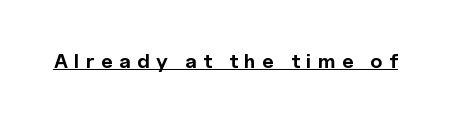
The image shows 20 px bold type, upright; set unusually wide letter spacing (+0.33 em), underlined.
